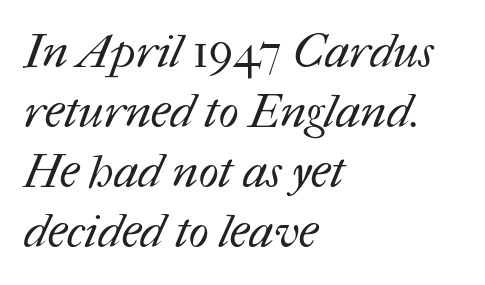
Q: Is the text bold? A: No.
Q: Is the text underlined? A: No.
Q: How is the paragraph aligned? A: Left-aligned.
Q: Is the spacing between letters normal or unusually wide? A: Normal.
Q: Is the spacing between lines tight, normal or loose? A: Normal.
Q: Width (condensed, normal, or wide)? A: Normal.
Q: Stroke contrast? A: Medium.
Q: x-height? A: Medium.
Q: Monospaced? A: No.
